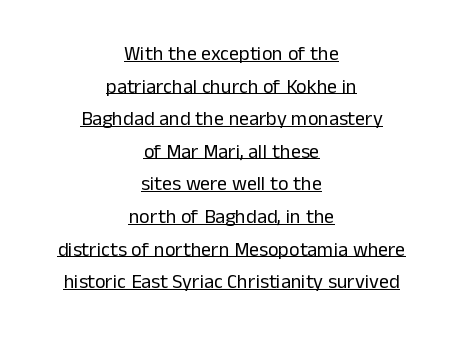
Q: Is the text bold? A: No.
Q: Is the text italic (slanted)? A: No, it is upright.
Q: Is the text underlined? A: Yes.
Q: How is the paragraph aligned? A: Centered.
Q: Is the spacing between letters normal or unusually wide? A: Normal.
Q: Is the spacing between lines tight, normal or loose? A: Normal.
